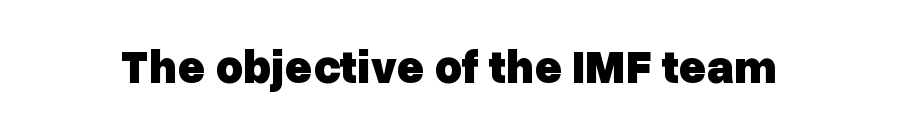
{"serif": "no", "italic": "no", "bold": "yes", "weight": "heavy", "width": "normal", "stroke_contrast": "low", "x_height": "medium", "monospaced": "no", "underline": "no", "letter_spacing": "normal", "letter_spacing_em": 0.0, "glyph_px": 47}
